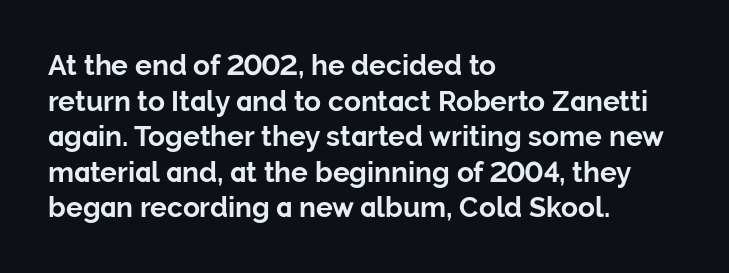
Q: Is the text bold? A: Yes.
Q: Is the text italic (slanted)? A: No, it is upright.
Q: Is the typeface a serif or a sans-serif typeface? A: Sans-serif.
Q: Is the text underlined? A: No.
Q: How is the paragraph aligned? A: Left-aligned.
Q: Is the spacing between letters normal or unusually wide? A: Normal.
Q: Is the spacing between lines tight, normal or loose? A: Normal.
Q: Width (condensed, normal, or wide)? A: Normal.
Q: Stroke contrast? A: Low.
Q: x-height? A: Medium.
Q: Monospaced? A: No.
